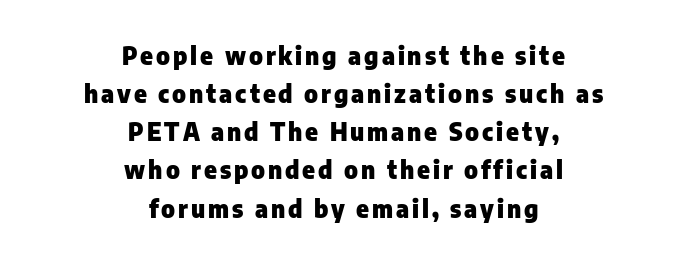
The image shows 24 px bold type, upright; set centered, normal line spacing (1.59x), not underlined.
